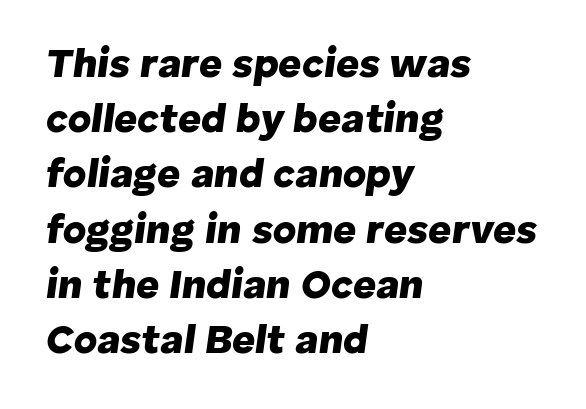
Q: Is the text bold? A: Yes.
Q: Is the text italic (slanted)? A: Yes, it leans right by about 8 degrees.
Q: Is the text underlined? A: No.
Q: How is the paragraph aligned? A: Left-aligned.
Q: Is the spacing between letters normal or unusually wide? A: Normal.
Q: Is the spacing between lines tight, normal or loose? A: Normal.
Q: Width (condensed, normal, or wide)? A: Normal.
Q: Stroke contrast? A: Low.
Q: x-height? A: Medium.
Q: Monospaced? A: No.
